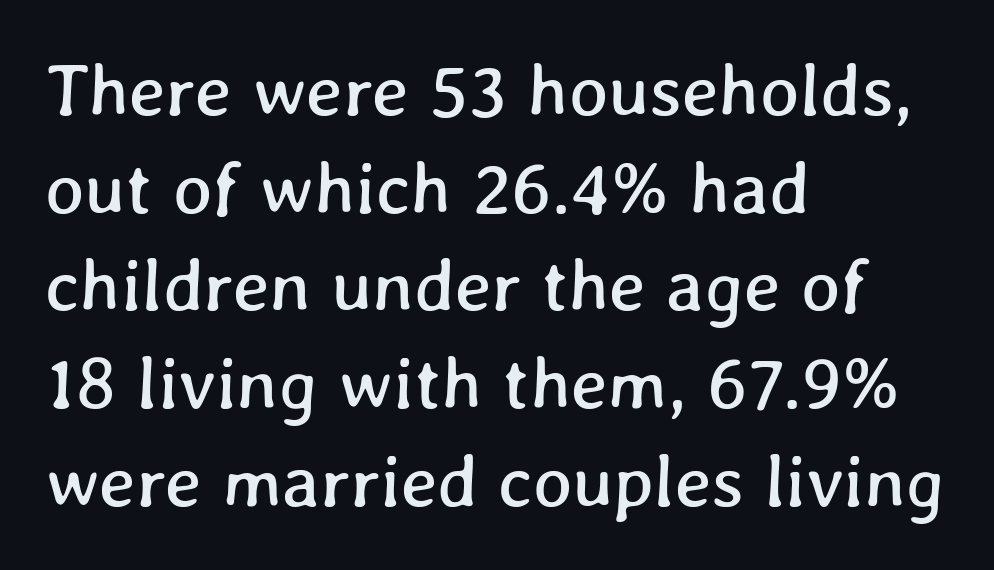
The image shows 74 px text type; set left-aligned, normal line spacing (1.32x), normal letter spacing, not underlined; low stroke contrast and a medium x-height.
